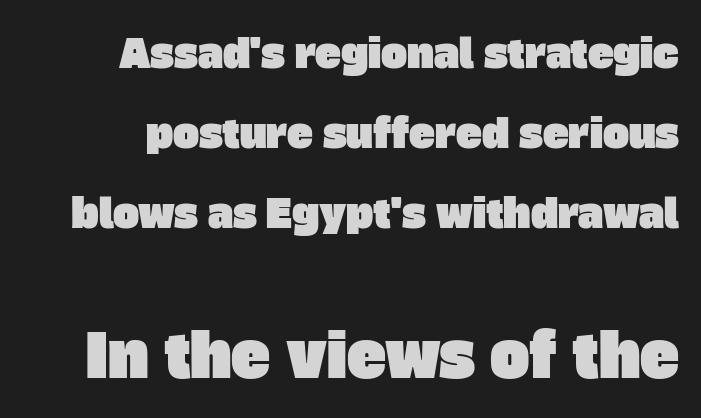
Q: Is the typeface a serif or a sans-serif typeface? A: Sans-serif.
Q: Is the text underlined? A: No.
Q: Is the spacing between letters normal or unusually wide? A: Normal.
Q: Is the spacing between lines tight, normal or loose? A: Loose.
Q: Which block of text is set in a larger size, the first (top) or the second (bottom)? A: The second (bottom) one.
Q: Width (condensed, normal, or wide)? A: Normal.
Q: Stroke contrast? A: Low.
Q: x-height? A: Large.
Q: Monospaced? A: No.
